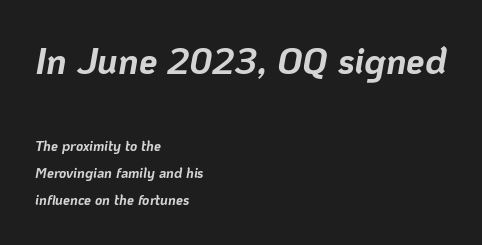
The image shows 37 px bold type, italic (leaning right); set left-aligned, loose line spacing (1.93x), normal letter spacing, not underlined; the first (top) block is 2.64x larger; low stroke contrast and a medium x-height.
